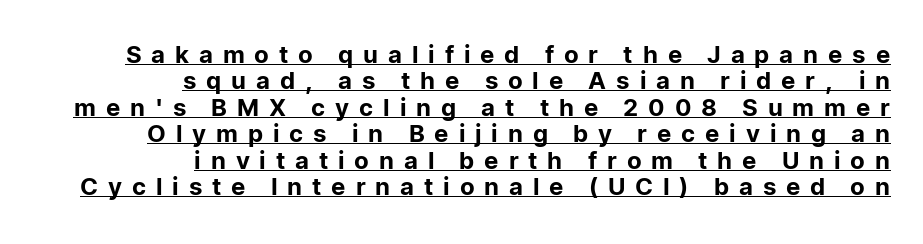
{"italic": "no", "underline": "yes", "align": "right", "line_spacing": "tight", "line_spacing_ratio": 1.1, "letter_spacing": "wide", "letter_spacing_em": 0.41, "glyph_px": 24}
